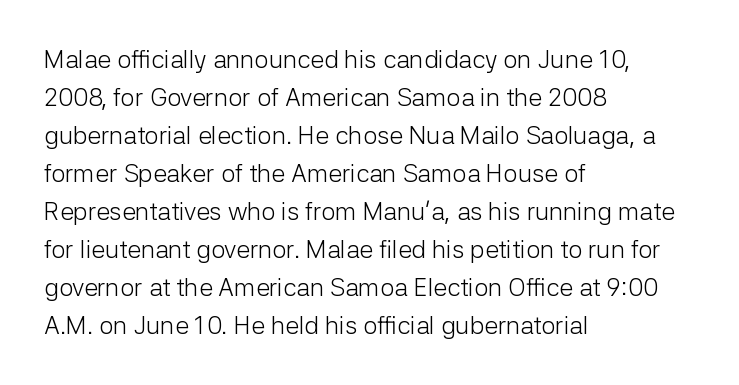
The image shows 25 px text type, upright; set left-aligned, normal line spacing (1.52x), normal letter spacing, not underlined.
